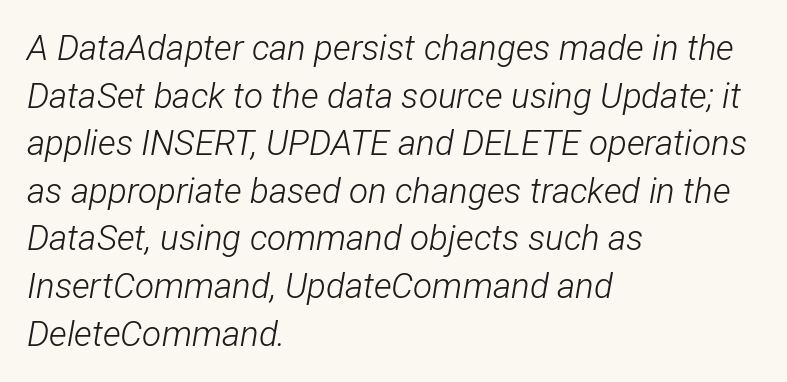
{"italic": "yes", "lean": "right", "slant_degrees": 12, "bold": "no", "weight": "light", "width": "condensed", "stroke_contrast": "low", "x_height": "medium", "monospaced": "no", "underline": "no", "align": "left", "line_spacing": "normal", "line_spacing_ratio": 1.36, "letter_spacing": "normal", "letter_spacing_em": 0.0, "glyph_px": 35}
